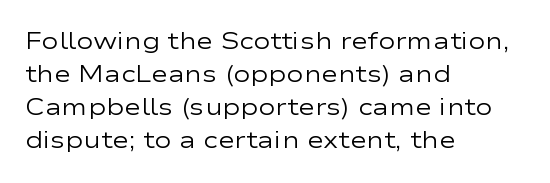
The image shows 23 px text type, upright; set left-aligned, normal line spacing (1.44x), normal letter spacing, not underlined.
